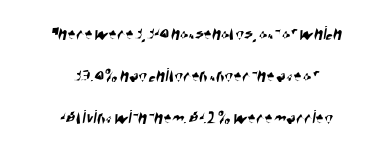
Q: Is the text underlined? A: No.
Q: How is the paragraph aligned? A: Centered.
Q: Is the spacing between letters normal or unusually wide? A: Normal.
Q: Is the spacing between lines tight, normal or loose? A: Loose.
